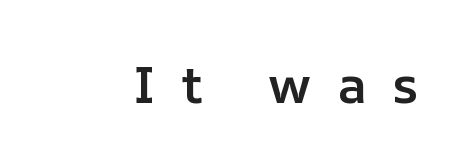
Q: Is the text bold? A: Semi-bold.
Q: Is the text italic (slanted)? A: No, it is upright.
Q: Is the text underlined? A: No.
Q: Is the spacing between letters normal or unusually wide? A: Unusually wide.
Q: Width (condensed, normal, or wide)? A: Normal.
Q: Stroke contrast? A: Low.
Q: x-height? A: Medium.
Q: Monospaced? A: No.
